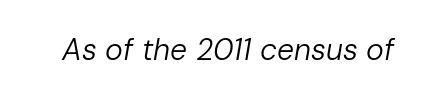
{"italic": "yes", "lean": "right", "slant_degrees": 10, "bold": "no", "weight": "regular", "width": "normal", "stroke_contrast": "low", "x_height": "medium", "monospaced": "no", "underline": "no", "letter_spacing": "normal", "letter_spacing_em": 0.0, "glyph_px": 30}
